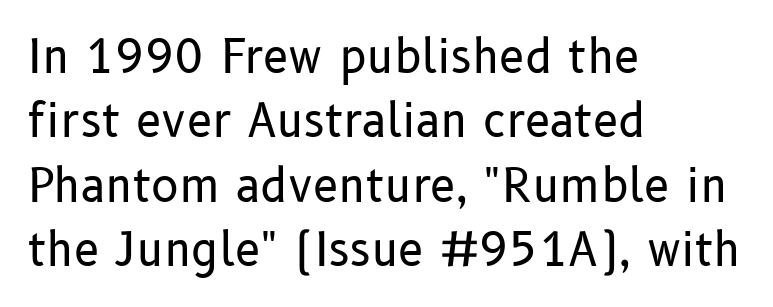
Q: Is the text bold? A: No.
Q: Is the text italic (slanted)? A: No, it is upright.
Q: Is the typeface a serif or a sans-serif typeface? A: Sans-serif.
Q: Is the text underlined? A: No.
Q: How is the paragraph aligned? A: Left-aligned.
Q: Is the spacing between letters normal or unusually wide? A: Normal.
Q: Is the spacing between lines tight, normal or loose? A: Normal.
Q: Width (condensed, normal, or wide)? A: Normal.
Q: Stroke contrast? A: Low.
Q: x-height? A: Medium.
Q: Monospaced? A: No.
